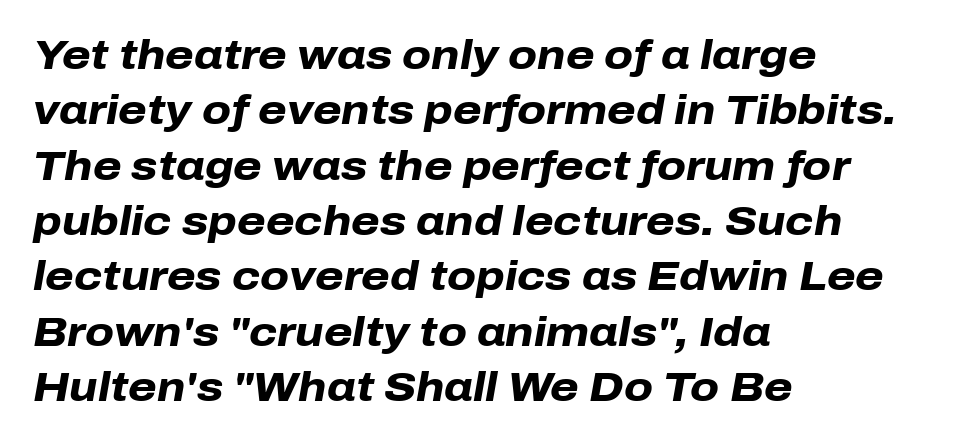
{"italic": "yes", "lean": "right", "slant_degrees": 10, "bold": "yes", "weight": "heavy", "width": "normal", "stroke_contrast": "low", "x_height": "medium", "monospaced": "no", "underline": "no", "align": "left", "line_spacing": "normal", "line_spacing_ratio": 1.35, "letter_spacing": "normal", "letter_spacing_em": 0.0, "glyph_px": 41}
